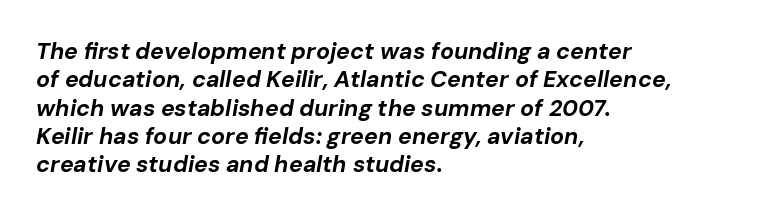
The rendering applies a slant to the glyphs. Nobody touched the tracking dial on this one. A dark, heavy texture on the line: the type is bold. Notice how the passage keeps a crisp vertical edge on the left only.
